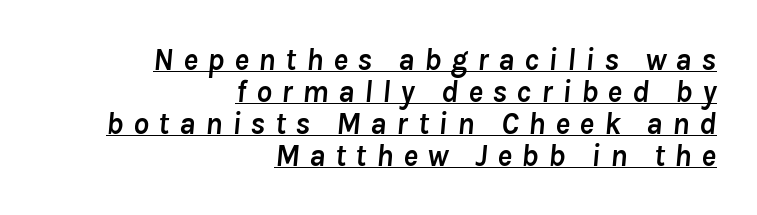
{"italic": "yes", "lean": "right", "slant_degrees": 8, "bold": "yes", "weight": "semibold", "width": "normal", "stroke_contrast": "low", "x_height": "medium", "monospaced": "no", "underline": "yes", "align": "right", "line_spacing": "tight", "line_spacing_ratio": 1.03, "letter_spacing": "wide", "letter_spacing_em": 0.31, "glyph_px": 31}
